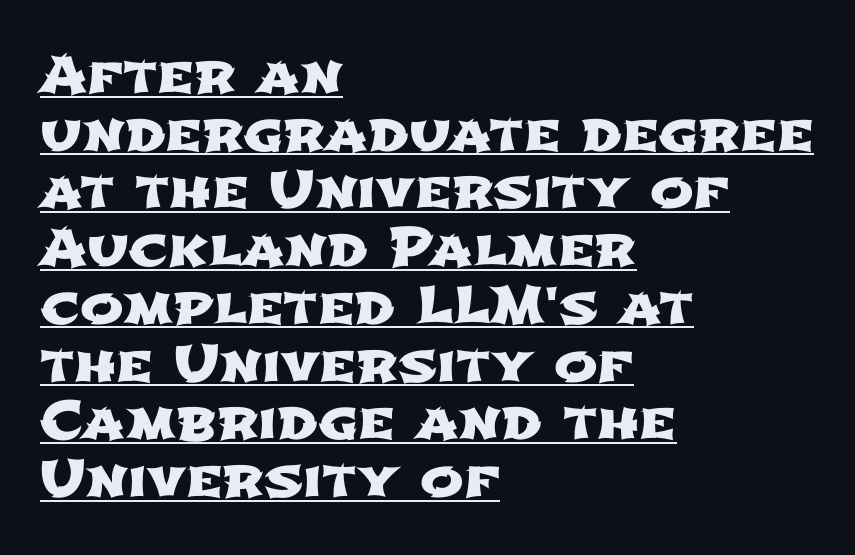
The image shows 52 px wide sans-serif type; set left-aligned, tight line spacing (1.11x), normal letter spacing, underlined; low stroke contrast and a medium x-height.
